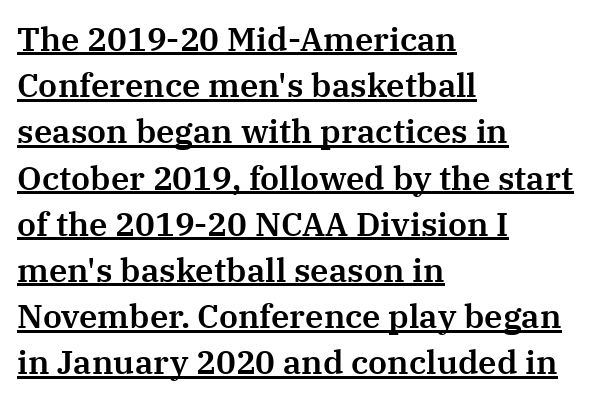
Nope, not italic — everything's standing straight. What kind of face is this? One with serifs. You could not count columns in this text — the font is proportionally spaced. These lines are set flush left with a ragged right edge. What stands out about the letter spacing? Nothing — it is the standard amount.
